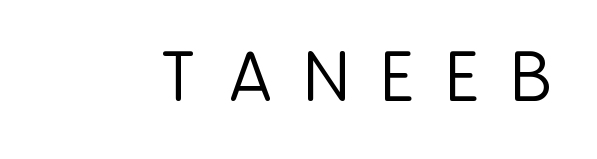
{"serif": "no", "italic": "no", "bold": "no", "weight": "regular", "width": "condensed", "stroke_contrast": "low", "x_height": "medium", "monospaced": "no", "underline": "no", "letter_spacing": "wide", "letter_spacing_em": 0.48, "glyph_px": 67}
